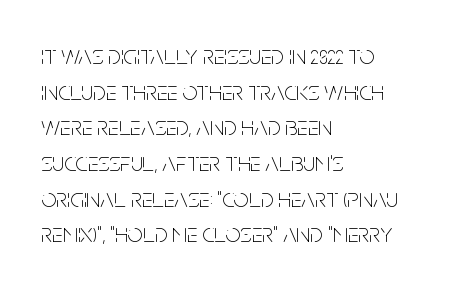
Notice how descenders clear the ascenders below comfortably — that's standard leading. Rule under the text: the space is simply empty. This rendering uses left alignment, leaving the right contour irregular. The type sits square on the baseline with zero lean. The font sits on the lighter half of the weight spectrum, regular included. The gaps between neighbouring characters are ordinary and unremarkable.
